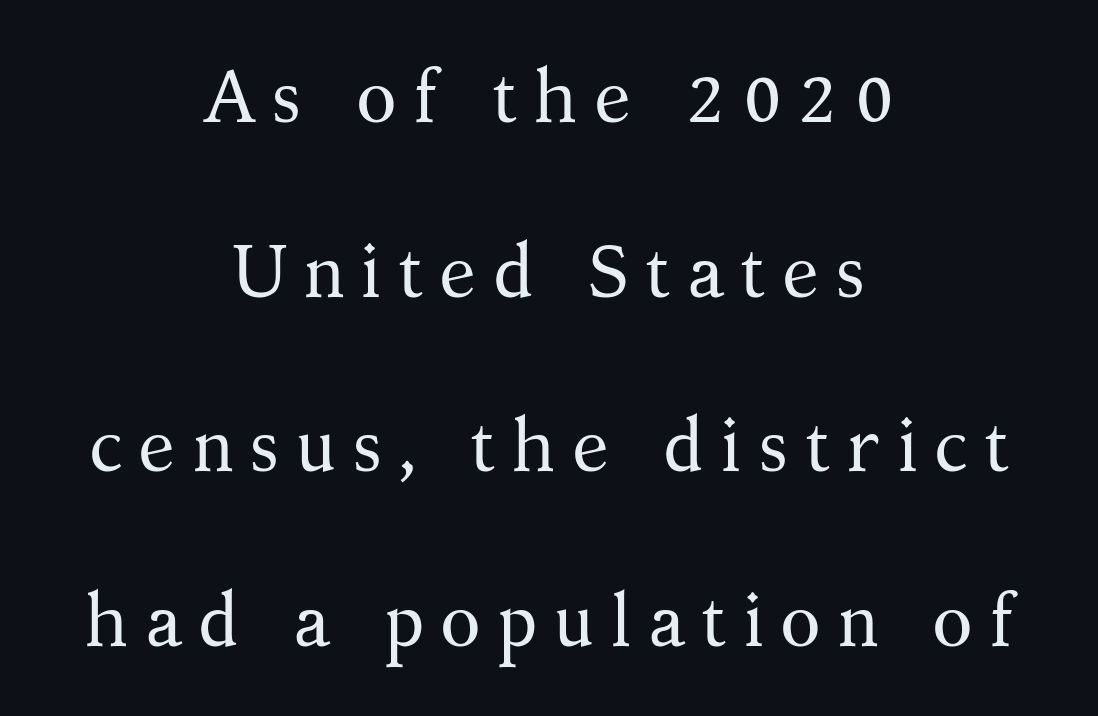
Q: Is the text bold? A: No.
Q: Is the text italic (slanted)? A: No, it is upright.
Q: Is the typeface a serif or a sans-serif typeface? A: Serif.
Q: Is the text underlined? A: No.
Q: How is the paragraph aligned? A: Centered.
Q: Is the spacing between letters normal or unusually wide? A: Unusually wide.
Q: Is the spacing between lines tight, normal or loose? A: Loose.
Q: Width (condensed, normal, or wide)? A: Normal.
Q: Stroke contrast? A: Medium.
Q: x-height? A: Medium.
Q: Monospaced? A: No.
